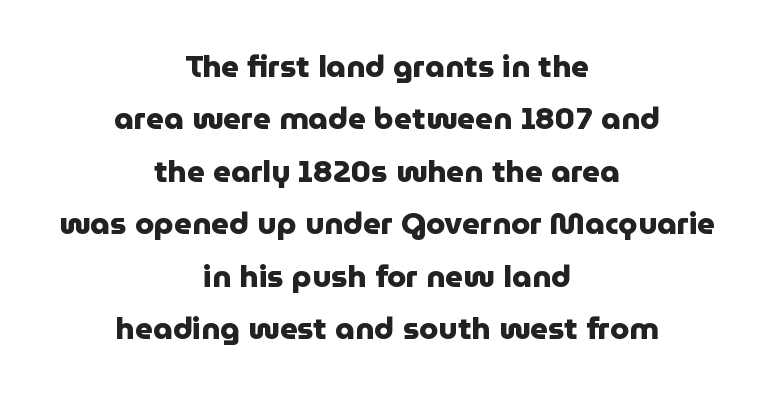
Q: Is the text bold? A: Yes.
Q: Is the text italic (slanted)? A: No, it is upright.
Q: Is the typeface a serif or a sans-serif typeface? A: Sans-serif.
Q: Is the text underlined? A: No.
Q: How is the paragraph aligned? A: Centered.
Q: Is the spacing between letters normal or unusually wide? A: Normal.
Q: Is the spacing between lines tight, normal or loose? A: Normal.
Q: Width (condensed, normal, or wide)? A: Normal.
Q: Stroke contrast? A: Low.
Q: x-height? A: Medium.
Q: Monospaced? A: No.
